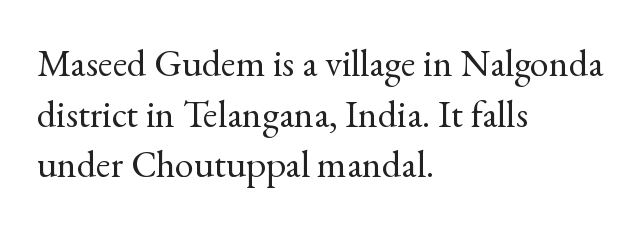
Q: Is the text bold? A: No.
Q: Is the text italic (slanted)? A: No, it is upright.
Q: Is the typeface a serif or a sans-serif typeface? A: Serif.
Q: Is the text underlined? A: No.
Q: How is the paragraph aligned? A: Left-aligned.
Q: Is the spacing between letters normal or unusually wide? A: Normal.
Q: Is the spacing between lines tight, normal or loose? A: Normal.
Q: Width (condensed, normal, or wide)? A: Normal.
Q: x-height? A: Small.
Q: Monospaced? A: No.
